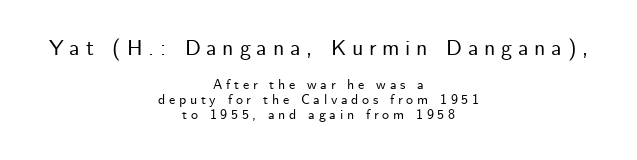
Q: Is the text italic (slanted)? A: No, it is upright.
Q: Is the text underlined? A: No.
Q: How is the paragraph aligned? A: Centered.
Q: Is the spacing between letters normal or unusually wide? A: Unusually wide.
Q: Is the spacing between lines tight, normal or loose? A: Tight.
Q: Which block of text is set in a larger size, the first (top) or the second (bottom)? A: The first (top) one.
